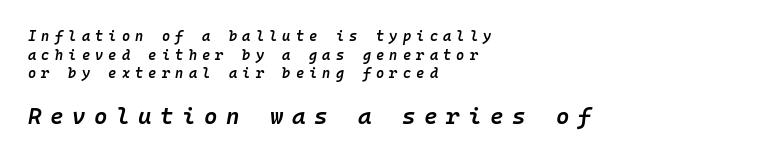
Designer's note — italics engaged. The letterforms stand isolated, each surrounded by extra space. Compared with typical paragraphs, the rows here are spaced about the same. The compositor pushed each line to the left boundary. The rendering uses a semibold face; strokes are thickened but not to full bold. Quick note: underline off.
